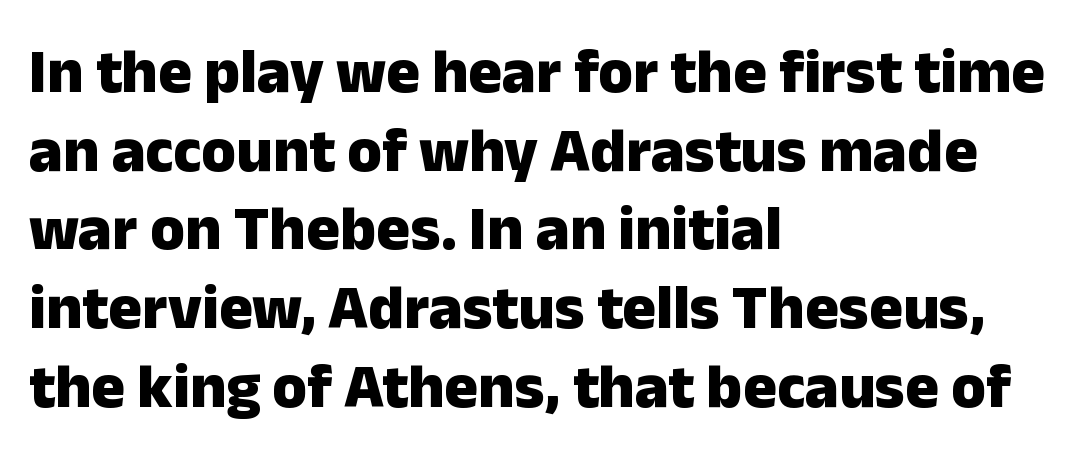
These lines are composed in type without serifs. The face used here is proportionally spaced, like ordinary book or web type. Caption: standard tracking, unaltered. Rule under the text: the space is simply empty. Italic: no, the glyphs are upright roman.
